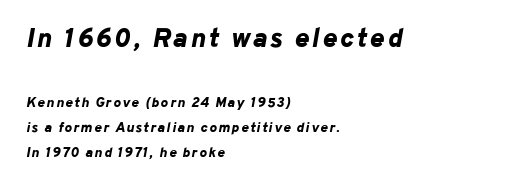
The image shows 27 px bold type, italic (leaning right); set left-aligned, line spacing 1.79x, not underlined; the first (top) block is 1.93x larger.
